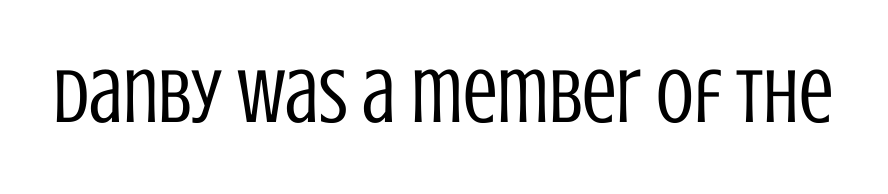
The image shows 77 px regular-weight, condensed sans-serif type, upright; set normal letter spacing, not underlined; low stroke contrast and a large x-height.
